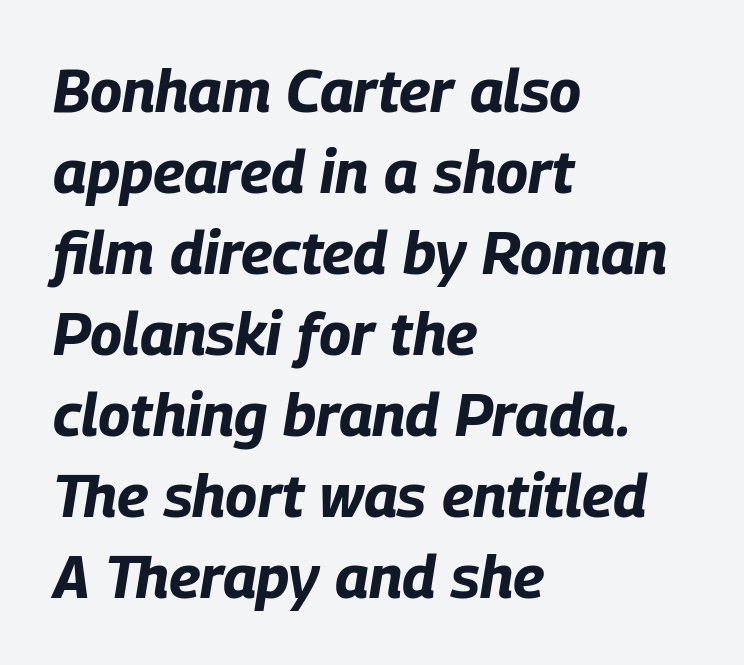
Q: Is the text bold? A: Yes.
Q: Is the text italic (slanted)? A: Yes, it leans right by about 9 degrees.
Q: Is the text underlined? A: No.
Q: How is the paragraph aligned? A: Left-aligned.
Q: Is the spacing between letters normal or unusually wide? A: Normal.
Q: Is the spacing between lines tight, normal or loose? A: Normal.
Q: Width (condensed, normal, or wide)? A: Condensed.
Q: Stroke contrast? A: Low.
Q: x-height? A: Large.
Q: Monospaced? A: No.
